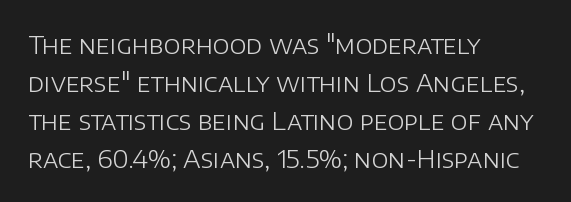
Q: Is the text bold? A: No.
Q: Is the text italic (slanted)? A: No, it is upright.
Q: Is the text underlined? A: No.
Q: How is the paragraph aligned? A: Left-aligned.
Q: Is the spacing between letters normal or unusually wide? A: Normal.
Q: Is the spacing between lines tight, normal or loose? A: Normal.
